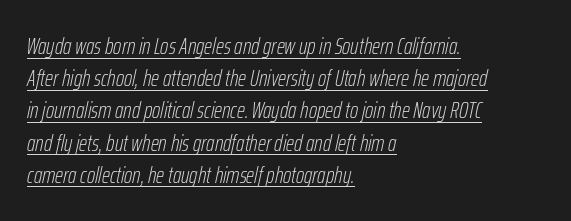
Q: Is the text bold? A: No.
Q: Is the text italic (slanted)? A: Yes, it leans right by about 12 degrees.
Q: Is the text underlined? A: Yes.
Q: How is the paragraph aligned? A: Left-aligned.
Q: Is the spacing between letters normal or unusually wide? A: Normal.
Q: Is the spacing between lines tight, normal or loose? A: Normal.
